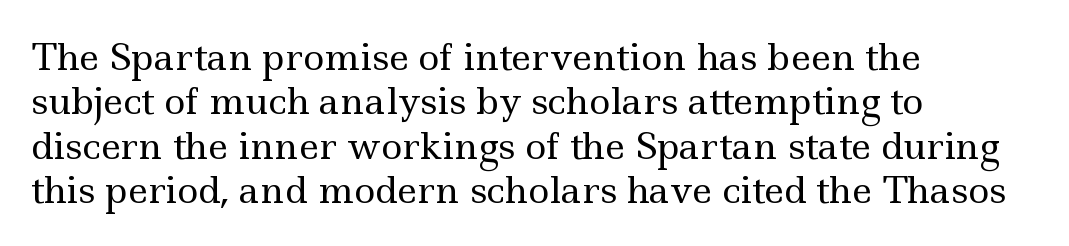
Q: Is the text bold? A: No.
Q: Is the text italic (slanted)? A: No, it is upright.
Q: Is the typeface a serif or a sans-serif typeface? A: Serif.
Q: Is the text underlined? A: No.
Q: How is the paragraph aligned? A: Left-aligned.
Q: Is the spacing between letters normal or unusually wide? A: Normal.
Q: Width (condensed, normal, or wide)? A: Wide.
Q: x-height? A: Small.
Q: Monospaced? A: No.
